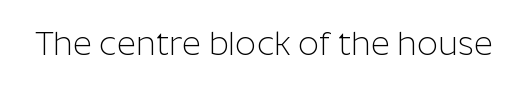
Q: Is the text bold? A: No.
Q: Is the text italic (slanted)? A: No, it is upright.
Q: Is the typeface a serif or a sans-serif typeface? A: Sans-serif.
Q: Is the text underlined? A: No.
Q: Is the spacing between letters normal or unusually wide? A: Normal.
Q: Width (condensed, normal, or wide)? A: Normal.
Q: Stroke contrast? A: Low.
Q: x-height? A: Medium.
Q: Monospaced? A: No.
